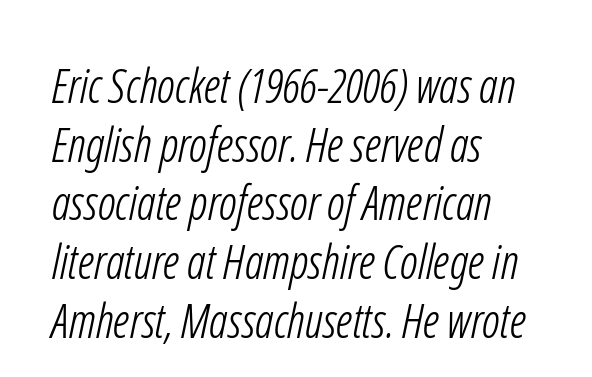
{"serif": "no", "bold": "no", "weight": "light", "width": "condensed", "stroke_contrast": "low", "x_height": "medium", "monospaced": "no", "underline": "no", "align": "left", "line_spacing": "normal", "line_spacing_ratio": 1.25, "letter_spacing": "normal", "letter_spacing_em": 0.0, "glyph_px": 47}
